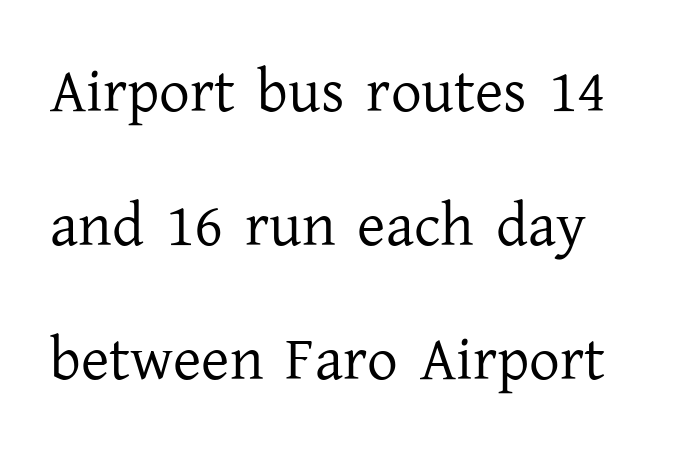
{"serif": "yes", "italic": "no", "bold": "no", "weight": "regular", "width": "normal", "stroke_contrast": "low", "x_height": "medium", "monospaced": "no", "underline": "no", "align": "left", "line_spacing": "loose", "line_spacing_ratio": 2.2, "letter_spacing": "normal", "letter_spacing_em": 0.0, "glyph_px": 61}
